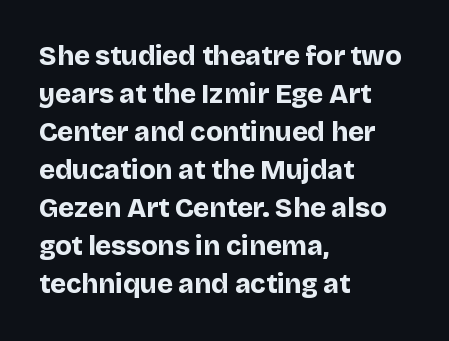
The image shows 27 px bold type, upright; set left-aligned, normal line spacing (1.41x), normal letter spacing, not underlined.
